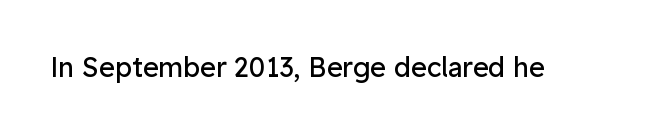
The image shows 27 px text type, upright; set normal letter spacing, not underlined.
